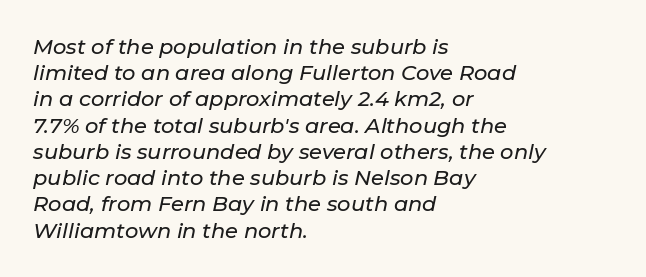
{"italic": "yes", "lean": "right", "slant_degrees": 11, "underline": "no", "align": "left", "line_spacing": "normal", "line_spacing_ratio": 1.25, "letter_spacing": "normal", "letter_spacing_em": 0.0, "glyph_px": 21}
